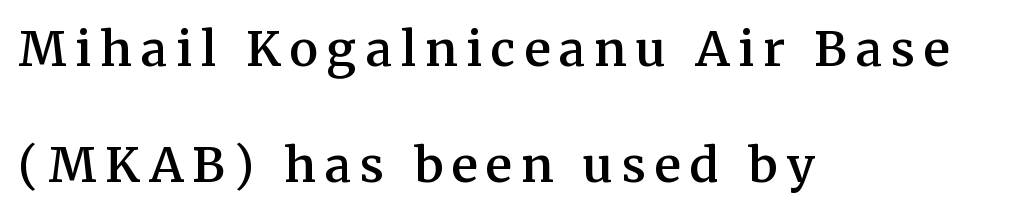
{"serif": "yes", "italic": "no", "bold": "semi", "weight": "semibold", "width": "normal", "stroke_contrast": "medium", "x_height": "medium", "monospaced": "no", "underline": "no", "align": "left", "line_spacing": "loose", "line_spacing_ratio": 2.41, "glyph_px": 48}
